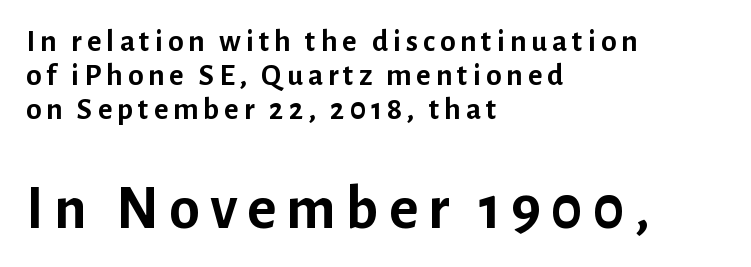
{"serif": "no", "italic": "no", "bold": "yes", "weight": "semibold", "width": "normal", "stroke_contrast": "low", "x_height": "medium", "monospaced": "no", "underline": "no", "align": "left", "line_spacing": "tight", "line_spacing_ratio": 1.1, "larger_block": "second", "size_ratio": 2.0, "glyph_px": 62}
